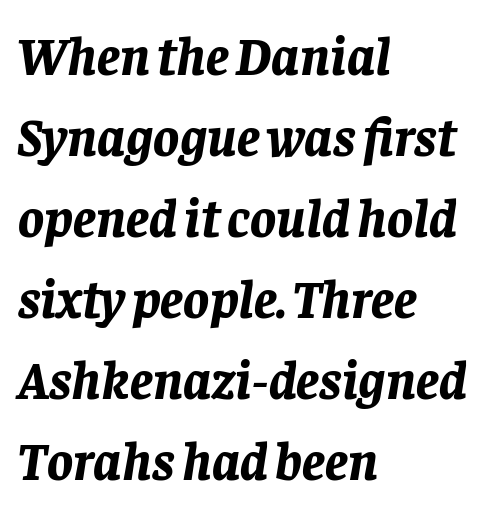
{"italic": "yes", "lean": "right", "slant_degrees": 8, "bold": "yes", "weight": "bold", "width": "normal", "stroke_contrast": "low", "x_height": "large", "monospaced": "no", "underline": "no", "align": "left", "line_spacing": "normal", "line_spacing_ratio": 1.5, "letter_spacing": "normal", "letter_spacing_em": 0.0, "glyph_px": 54}
